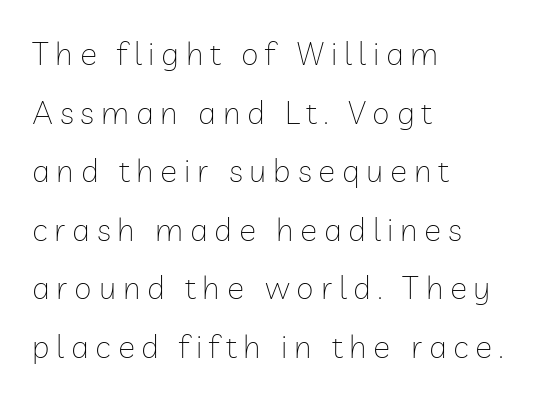
{"serif": "no", "italic": "no", "bold": "no", "weight": "thin", "width": "normal", "stroke_contrast": "low", "x_height": "medium", "monospaced": "no", "underline": "no", "align": "left", "line_spacing_ratio": 1.83, "letter_spacing": "wide", "letter_spacing_em": 0.21, "glyph_px": 32}
